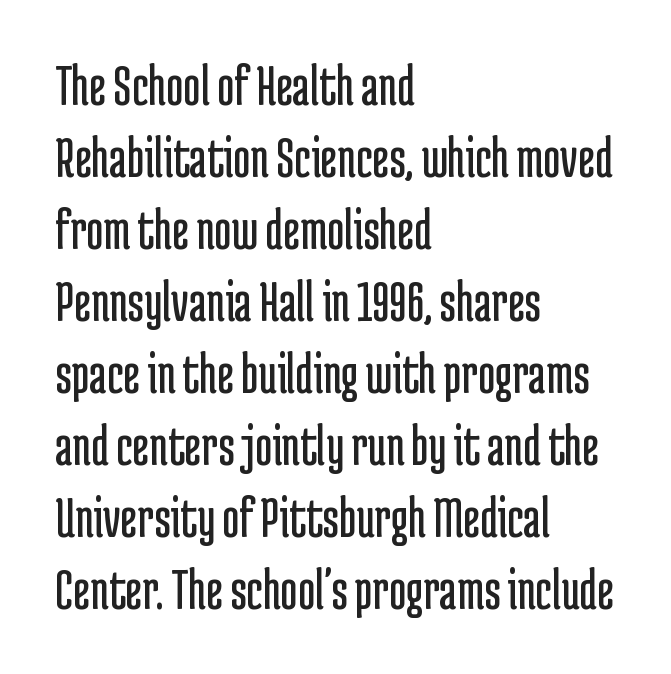
{"serif": "no", "italic": "no", "bold": "no", "weight": "regular", "width": "condensed", "stroke_contrast": "low", "x_height": "medium", "monospaced": "no", "underline": "no", "align": "left", "line_spacing_ratio": 1.22, "letter_spacing": "normal", "letter_spacing_em": 0.0, "glyph_px": 59}
